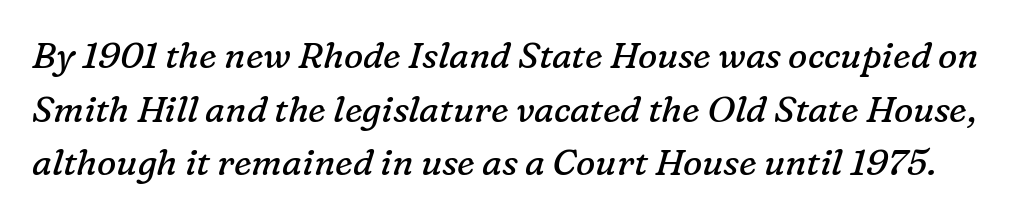
Q: Is the text bold? A: No.
Q: Is the text italic (slanted)? A: Yes, it leans right by about 16 degrees.
Q: Is the typeface a serif or a sans-serif typeface? A: Serif.
Q: Is the text underlined? A: No.
Q: Is the spacing between letters normal or unusually wide? A: Normal.
Q: Is the spacing between lines tight, normal or loose? A: Normal.
Q: Width (condensed, normal, or wide)? A: Normal.
Q: Stroke contrast? A: Low.
Q: x-height? A: Medium.
Q: Monospaced? A: No.
